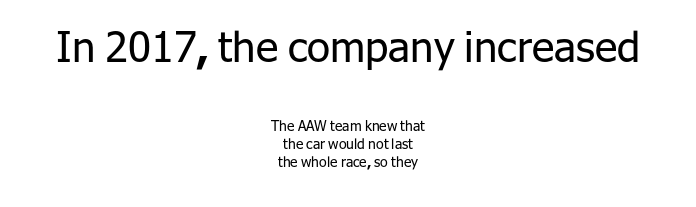
Q: Is the text bold? A: No.
Q: Is the text italic (slanted)? A: No, it is upright.
Q: Is the typeface a serif or a sans-serif typeface? A: Sans-serif.
Q: Is the text underlined? A: No.
Q: How is the paragraph aligned? A: Centered.
Q: Is the spacing between letters normal or unusually wide? A: Normal.
Q: Is the spacing between lines tight, normal or loose? A: Normal.
Q: Which block of text is set in a larger size, the first (top) or the second (bottom)? A: The first (top) one.
Q: Width (condensed, normal, or wide)? A: Normal.
Q: Stroke contrast? A: Low.
Q: x-height? A: Medium.
Q: Monospaced? A: No.
